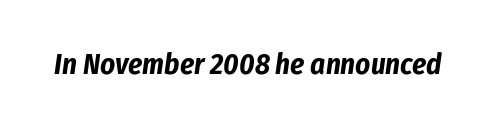
The image shows 29 px bold, condensed type, italic (leaning right); set normal letter spacing, not underlined; low stroke contrast and a medium x-height.
